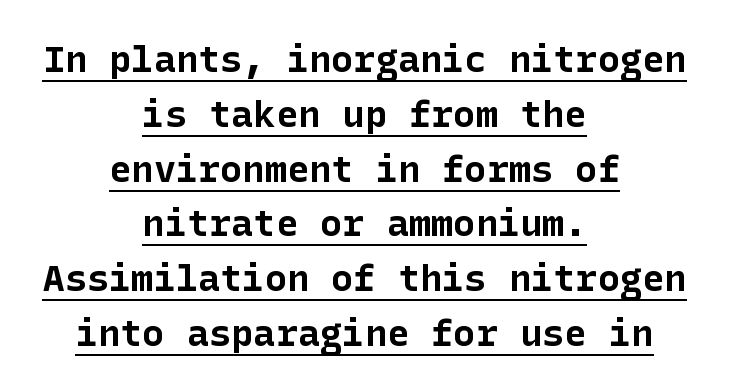
The typesetter chose a symmetrical, centered arrangement here. In terms of letterform style, serifs are entirely absent. Is the type bold? Yes — the strokes are clearly thick and heavy. Nothing unusual about the tracking: characters are spaced as the font intends. Ascenders rise straight up at ninety degrees. The passage shown stacks its lines at a standard gap.
